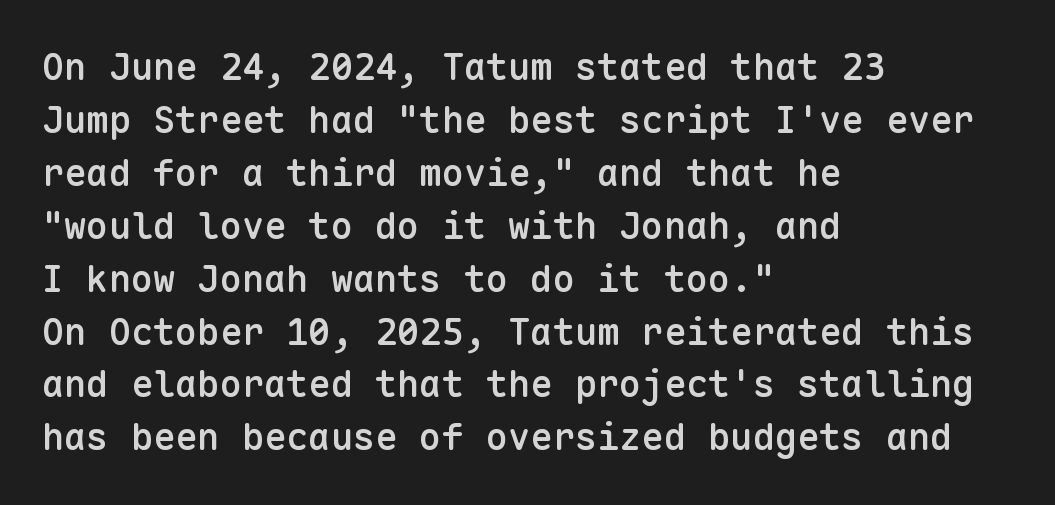
Q: Is the text bold? A: Semi-bold.
Q: Is the text italic (slanted)? A: No, it is upright.
Q: Is the typeface a serif or a sans-serif typeface? A: Sans-serif.
Q: Is the text underlined? A: No.
Q: How is the paragraph aligned? A: Left-aligned.
Q: Is the spacing between letters normal or unusually wide? A: Normal.
Q: Is the spacing between lines tight, normal or loose? A: Normal.
Q: Width (condensed, normal, or wide)? A: Normal.
Q: Stroke contrast? A: Low.
Q: x-height? A: Medium.
Q: Monospaced? A: Yes.
